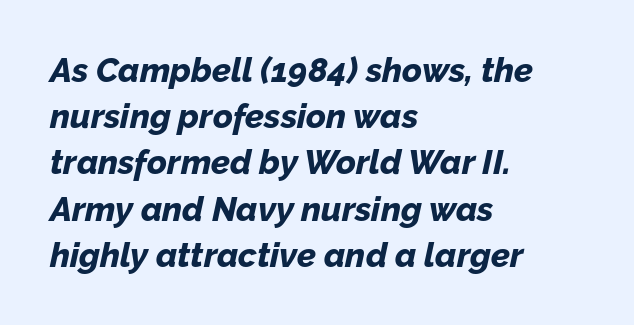
{"italic": "yes", "lean": "right", "slant_degrees": 12, "bold": "yes", "weight": "bold", "width": "normal", "stroke_contrast": "low", "x_height": "medium", "monospaced": "no", "underline": "no", "align": "left", "line_spacing": "normal", "line_spacing_ratio": 1.36, "letter_spacing": "normal", "letter_spacing_em": 0.0, "glyph_px": 34}
